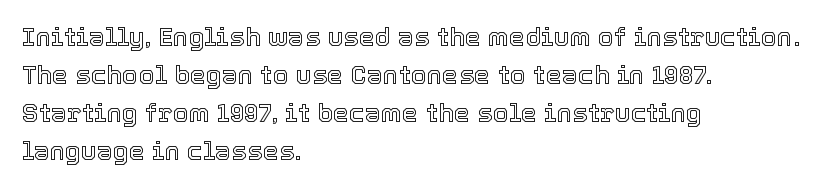
Vertical strokes here are truly vertical. Inter-character spacing is left at the font's built-in metrics. Beneath every word, the page is bare. The typesetter chose a ragged-right arrangement here. Quick note: interline space is typical.
